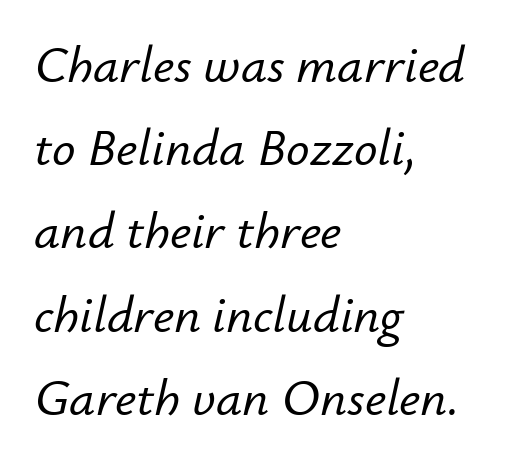
The image shows 52 px text type, italic (leaning right); set left-aligned, normal line spacing (1.6x), normal letter spacing, not underlined; low stroke contrast and a small x-height.
